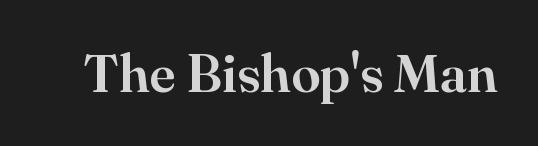
The image shows 53 px serif type, upright; set normal letter spacing, not underlined; high stroke contrast and a small x-height.
